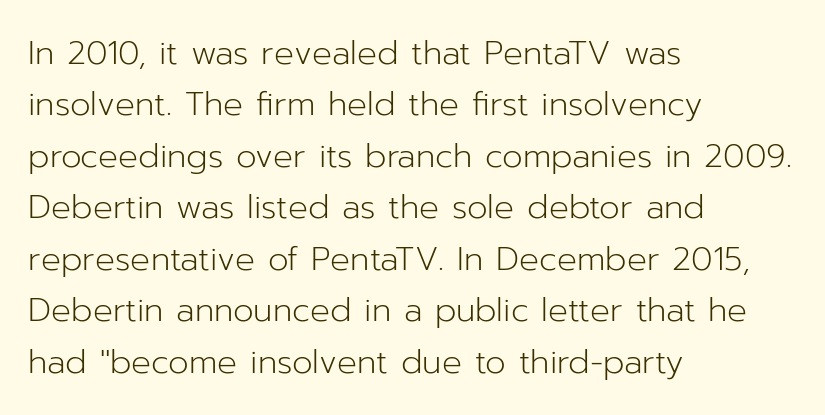
{"serif": "no", "italic": "no", "bold": "no", "weight": "light", "width": "normal", "stroke_contrast": "low", "x_height": "medium", "monospaced": "no", "underline": "no", "align": "left", "line_spacing": "normal", "line_spacing_ratio": 1.56, "letter_spacing": "normal", "letter_spacing_em": 0.0, "glyph_px": 33}
